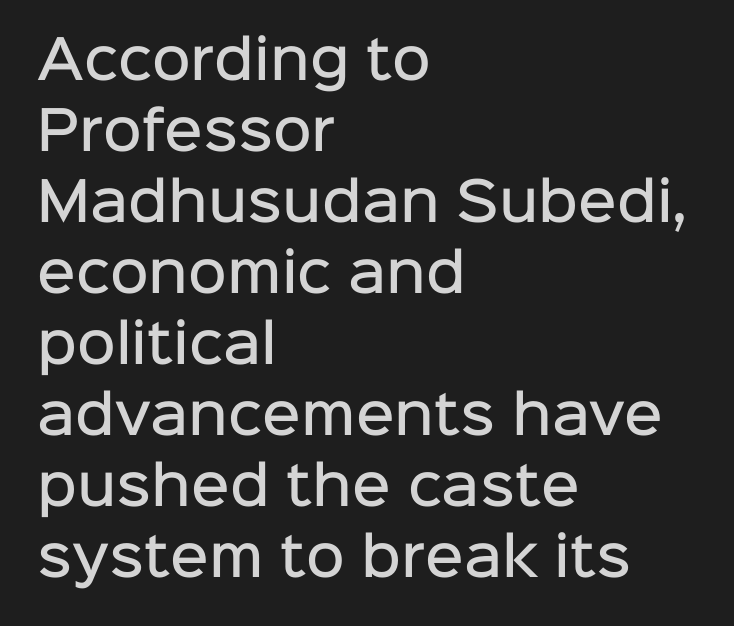
{"serif": "no", "italic": "no", "bold": "semi", "weight": "semibold", "width": "normal", "stroke_contrast": "low", "x_height": "medium", "monospaced": "no", "underline": "no", "align": "left", "line_spacing": "normal", "line_spacing_ratio": 1.34, "letter_spacing": "normal", "letter_spacing_em": 0.0, "glyph_px": 53}
